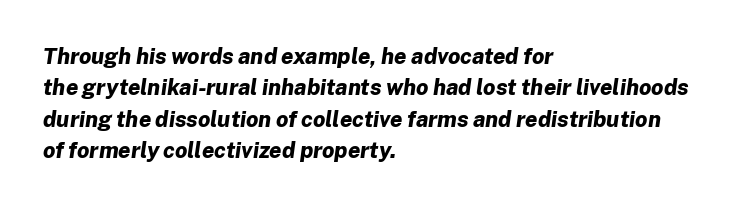
{"italic": "yes", "lean": "right", "slant_degrees": 8, "bold": "yes", "underline": "no", "align": "left", "line_spacing": "normal", "line_spacing_ratio": 1.43, "letter_spacing": "normal", "letter_spacing_em": 0.0, "glyph_px": 22}
